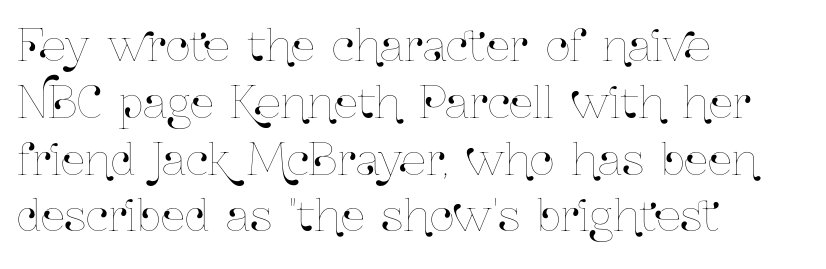
The image shows 43 px condensed type, upright; set left-aligned, normal line spacing (1.32x), normal letter spacing, not underlined; low stroke contrast and a medium x-height.
